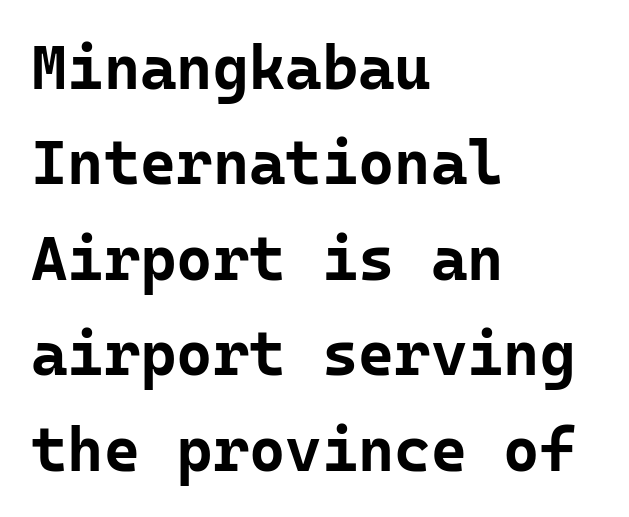
Standard letterfit; no display-style spreading of the glyphs. Weight check: bold — yes, fully. Words float on clear page, feet unadorned. Typeset ragged right — the left edge is the straight one. Letterform terminals end flat and unadorned throughout the passage. Is there much room between lines? A standard amount, neither cramped nor airy.
